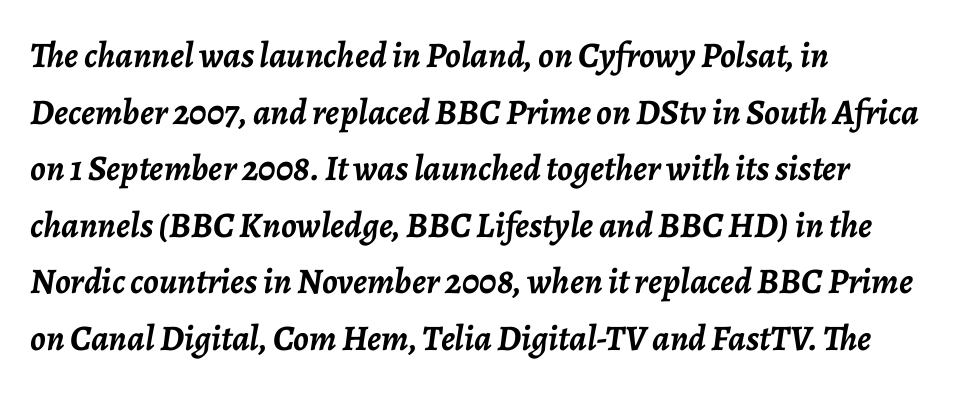
The image shows 36 px semibold type, italic (leaning right); set left-aligned, normal line spacing (1.57x), normal letter spacing, not underlined; low stroke contrast and a medium x-height.
